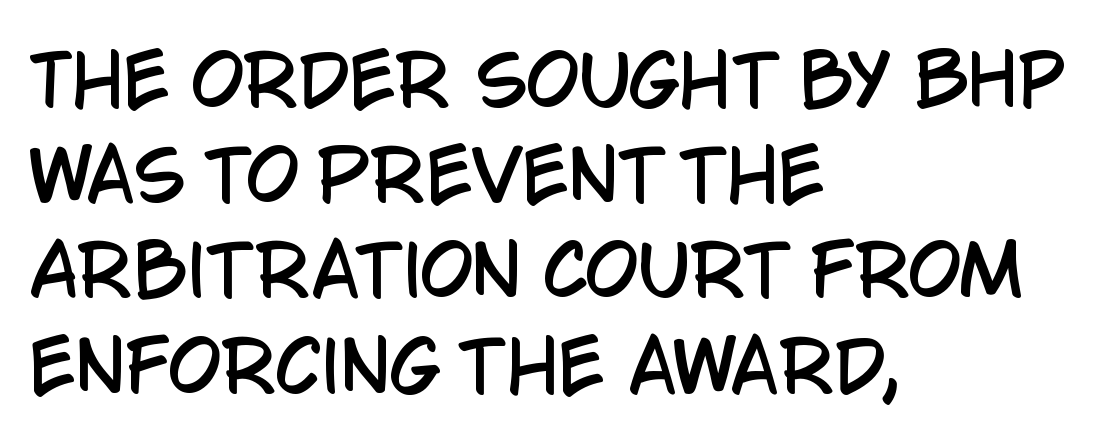
Is there any slant? The stems are plumb. A student would call this left alignment; a typographer would say flush left, rag right. Is this a sans? Yes — the strokes have no serifs. Quick note: interline space is typical. The line texture is even and compact thanks to regular tracking.
